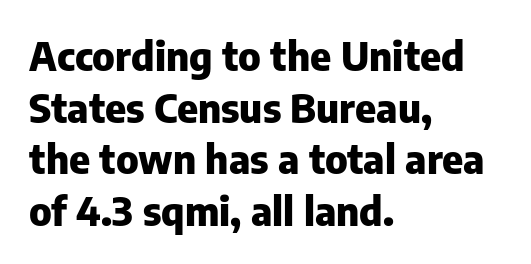
The image shows 40 px heavy sans-serif type, upright; set left-aligned, normal line spacing (1.29x), normal letter spacing, not underlined; low stroke contrast and a medium x-height.
